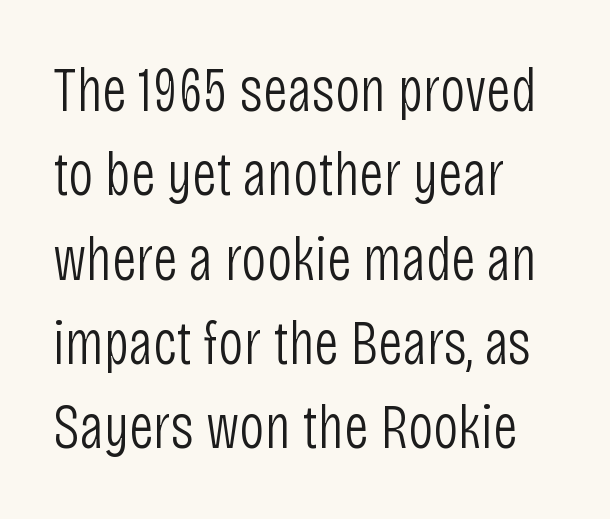
Q: Is the text bold? A: No.
Q: Is the text italic (slanted)? A: No, it is upright.
Q: Is the typeface a serif or a sans-serif typeface? A: Sans-serif.
Q: Is the text underlined? A: No.
Q: How is the paragraph aligned? A: Left-aligned.
Q: Is the spacing between letters normal or unusually wide? A: Normal.
Q: Is the spacing between lines tight, normal or loose? A: Normal.
Q: Width (condensed, normal, or wide)? A: Condensed.
Q: Stroke contrast? A: Low.
Q: x-height? A: Large.
Q: Monospaced? A: No.
